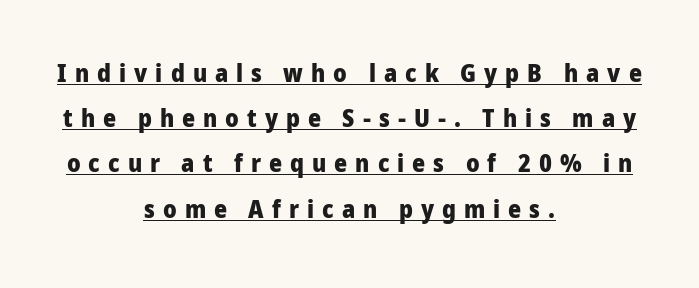
Q: Is the text bold? A: Yes.
Q: Is the text italic (slanted)? A: No, it is upright.
Q: Is the text underlined? A: Yes.
Q: How is the paragraph aligned? A: Centered.
Q: Is the spacing between letters normal or unusually wide? A: Unusually wide.
